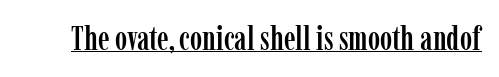
Upright lettering throughout. Notice how a bar underscores the lettering throughout. The letters sit at their default tracking, neither squeezed nor spread. Proportional: the letters do not fall into vertical columns.
